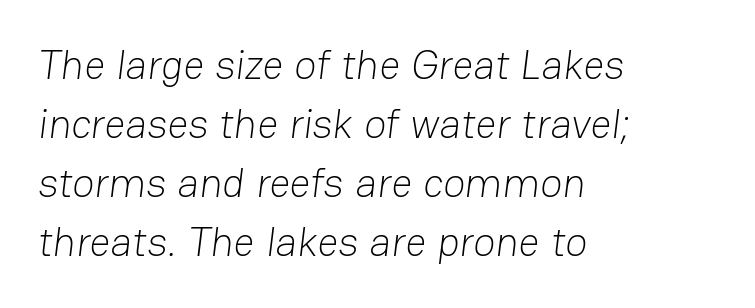
Stroke mass is kept to a normal reading level or below. These lines stack with their left ends in a neat column. These lines are rendered in a variable-pitch font. Look at the tracking — it's just the regular setting, nothing added.
